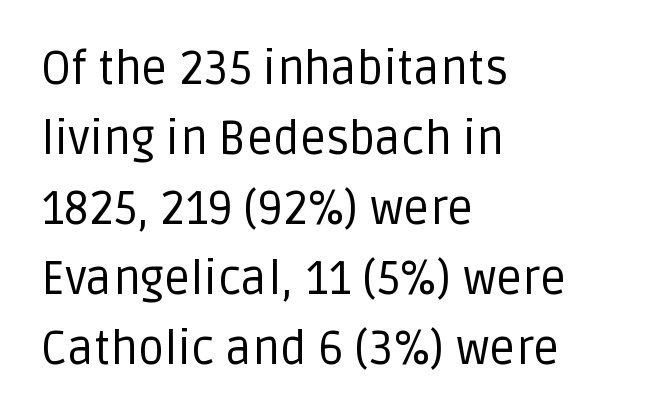
{"serif": "no", "italic": "no", "bold": "no", "weight": "regular", "width": "normal", "stroke_contrast": "low", "x_height": "large", "monospaced": "no", "underline": "no", "align": "left", "line_spacing": "normal", "line_spacing_ratio": 1.52, "letter_spacing": "normal", "letter_spacing_em": 0.0, "glyph_px": 46}
